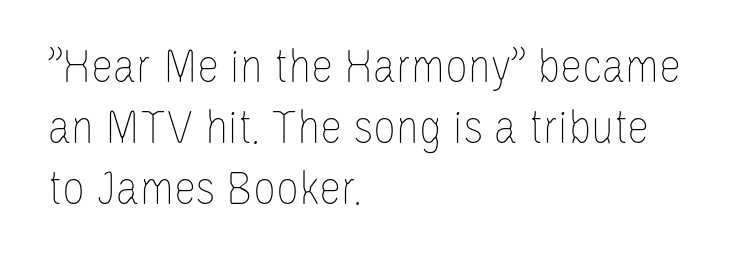
{"italic": "no", "bold": "no", "weight": "thin", "width": "condensed", "stroke_contrast": "low", "x_height": "large", "monospaced": "no", "underline": "no", "align": "left", "line_spacing_ratio": 1.22, "letter_spacing": "normal", "letter_spacing_em": 0.0, "glyph_px": 50}
